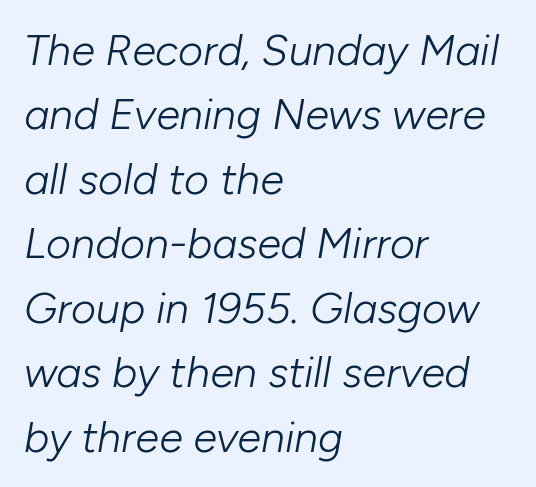
Interline gaps are of average width in this sample. The typeface has the unassuming heft of standard copy or less. The tracking reads as untouched default to a designer's eye. This rendering uses left alignment, leaving the right contour irregular. Decoration check: the copy has no underline.
